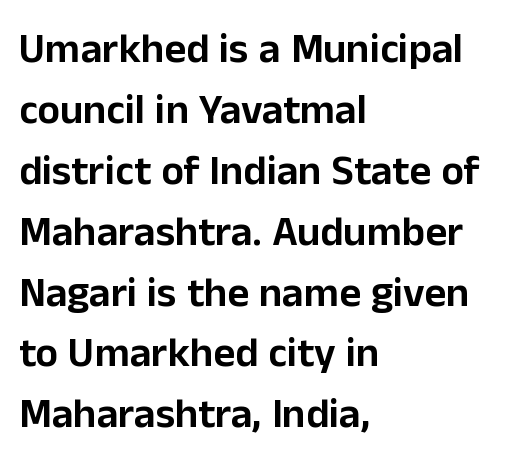
Only glyphs here, with clear space below each row. These lines are rendered in a variable-pitch font. The paragraph has a hard left edge and a soft right edge. Tall strokes in this sample are plumb rather than angled. Stroke terminals: plain, sans-serif.
